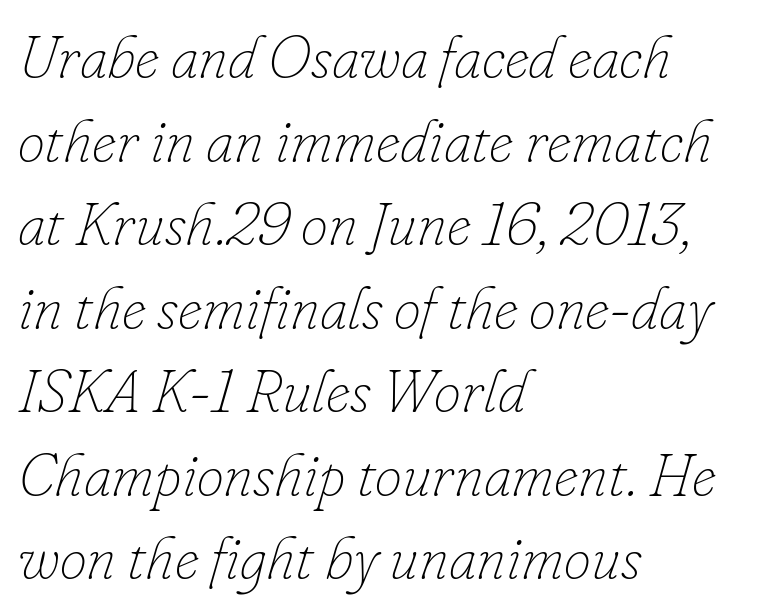
The image shows 61 px thin type, italic (leaning right); set left-aligned, normal line spacing (1.37x), normal letter spacing, not underlined; low stroke contrast and a small x-height.
